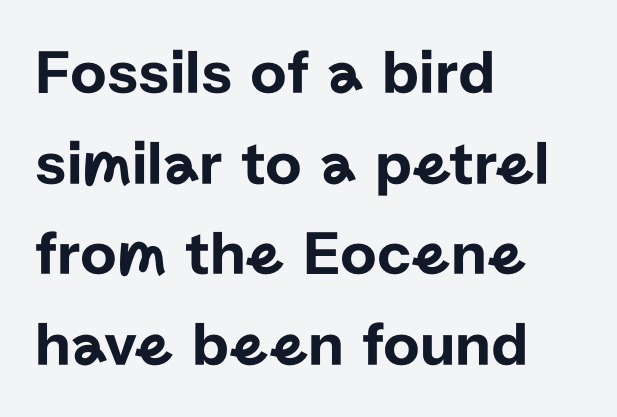
There is no visible air inserted between adjacent glyphs. Grotesque or geometric, the face here clearly has no serifs. Ascenders rise straight up at ninety degrees. The paragraph shown leans on its left margin. This sample keeps an unexceptional amount of space between lines. The letters advance in unequal steps, a hallmark of proportional type.
